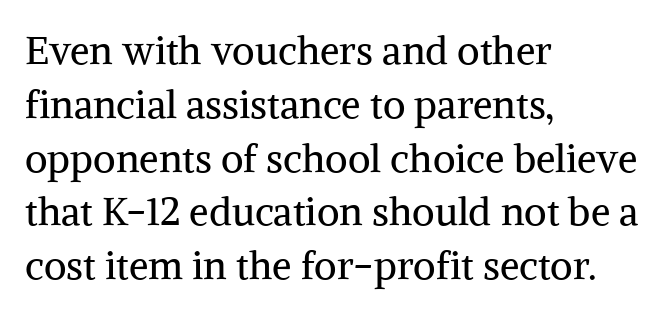
Q: Is the text bold? A: No.
Q: Is the text italic (slanted)? A: No, it is upright.
Q: Is the typeface a serif or a sans-serif typeface? A: Serif.
Q: Is the text underlined? A: No.
Q: How is the paragraph aligned? A: Left-aligned.
Q: Is the spacing between letters normal or unusually wide? A: Normal.
Q: Is the spacing between lines tight, normal or loose? A: Normal.
Q: Width (condensed, normal, or wide)? A: Normal.
Q: Stroke contrast? A: Medium.
Q: x-height? A: Medium.
Q: Monospaced? A: No.
